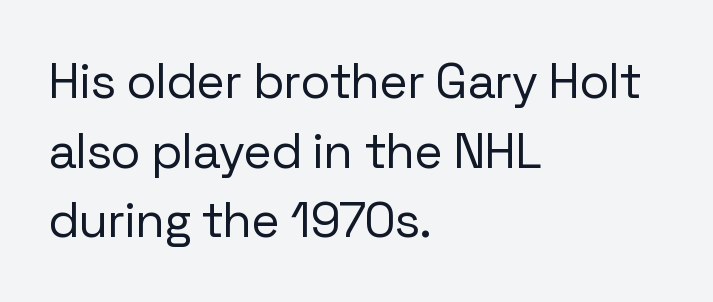
Q: Is the text bold? A: No.
Q: Is the text italic (slanted)? A: No, it is upright.
Q: Is the typeface a serif or a sans-serif typeface? A: Sans-serif.
Q: Is the text underlined? A: No.
Q: How is the paragraph aligned? A: Left-aligned.
Q: Is the spacing between letters normal or unusually wide? A: Normal.
Q: Is the spacing between lines tight, normal or loose? A: Normal.
Q: Width (condensed, normal, or wide)? A: Normal.
Q: Stroke contrast? A: Low.
Q: x-height? A: Medium.
Q: Monospaced? A: No.
